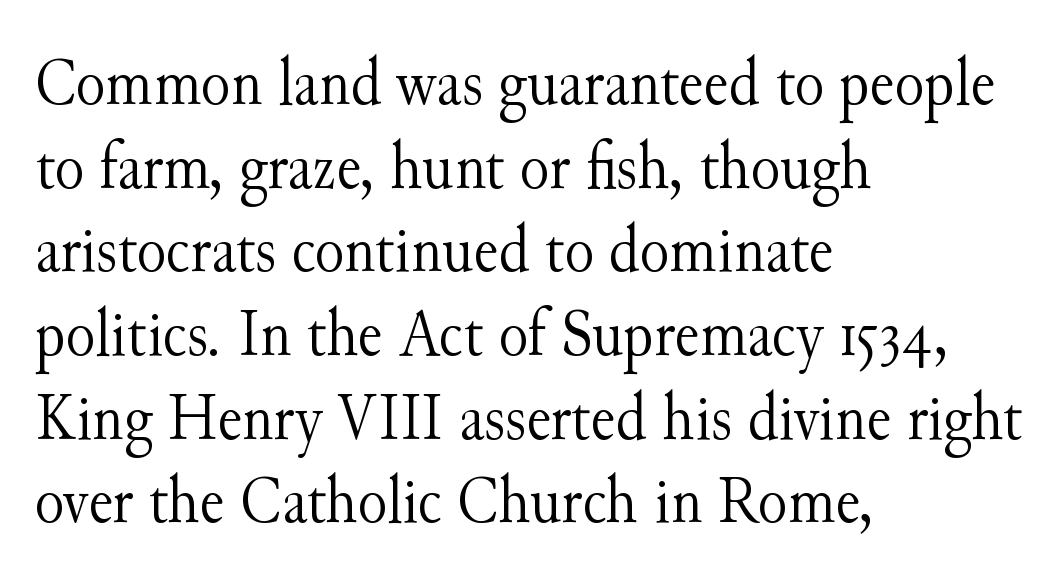
Q: Is the text bold? A: No.
Q: Is the text italic (slanted)? A: No, it is upright.
Q: Is the typeface a serif or a sans-serif typeface? A: Serif.
Q: Is the text underlined? A: No.
Q: How is the paragraph aligned? A: Left-aligned.
Q: Is the spacing between letters normal or unusually wide? A: Normal.
Q: Width (condensed, normal, or wide)? A: Normal.
Q: Stroke contrast? A: Medium.
Q: x-height? A: Small.
Q: Monospaced? A: No.
